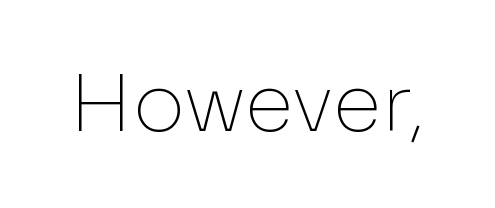
Type without underlining. Letters have the restrained weight of plain body copy at most. Examine the stroke ends and you'll find no serifs. Spacing verdict: proportional, widths tailored to each character. In terms of posture, this sample is upright. Caption: standard tracking, unaltered.
